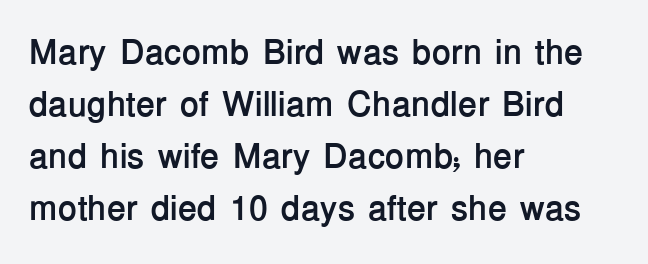
{"serif": "no", "italic": "no", "bold": "yes", "weight": "semibold", "width": "normal", "stroke_contrast": "low", "x_height": "medium", "monospaced": "no", "underline": "no", "align": "left", "line_spacing": "normal", "line_spacing_ratio": 1.49, "letter_spacing": "normal", "letter_spacing_em": 0.0, "glyph_px": 35}
